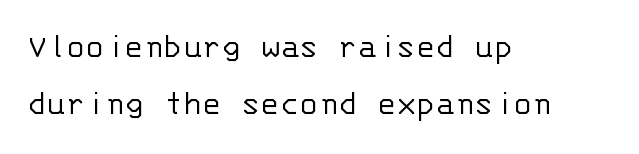
How would I describe the line gaps? Plain and ordinary. In terms of letterspacing, this is plain default setting. Are there feet on the stems? There aren't — it's a sans. This is not heavy type; no bold has been used.
